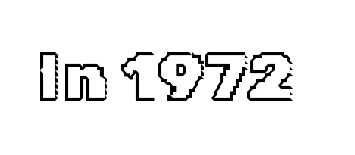
Q: Is the text italic (slanted)? A: No, it is upright.
Q: Is the text underlined? A: No.
Q: Is the spacing between letters normal or unusually wide? A: Normal.
Q: Width (condensed, normal, or wide)? A: Normal.
Q: x-height? A: Medium.
Q: Monospaced? A: No.
